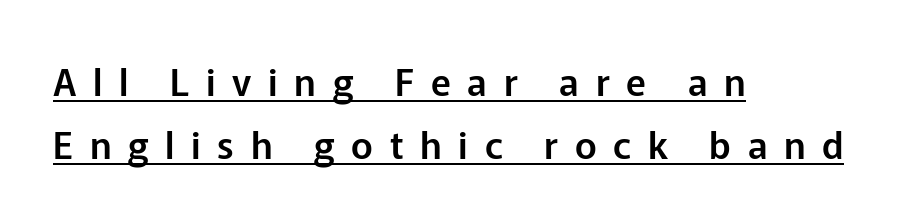
{"serif": "no", "italic": "no", "width": "normal", "stroke_contrast": "low", "x_height": "medium", "monospaced": "no", "underline": "yes", "align": "left", "line_spacing_ratio": 1.71, "letter_spacing": "wide", "letter_spacing_em": 0.45, "glyph_px": 37}
